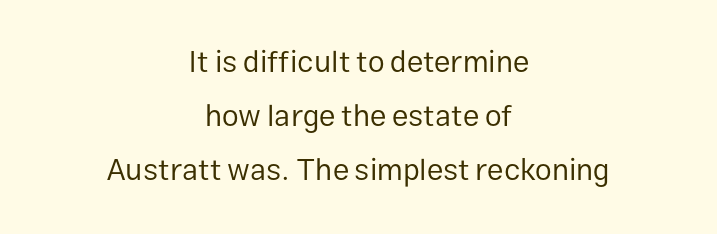
{"serif": "no", "italic": "no", "bold": "no", "weight": "regular", "width": "normal", "stroke_contrast": "low", "x_height": "medium", "monospaced": "no", "underline": "no", "align": "center", "line_spacing_ratio": 1.8, "letter_spacing": "normal", "letter_spacing_em": 0.0, "glyph_px": 30}
